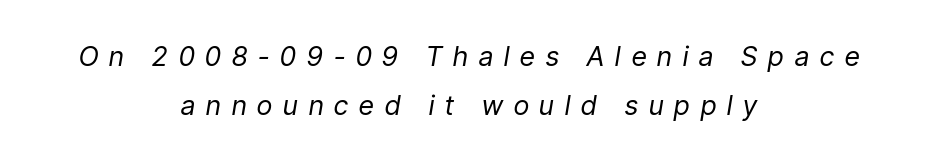
Q: Is the text bold? A: No.
Q: Is the text italic (slanted)? A: Yes, it leans right by about 9 degrees.
Q: Is the text underlined? A: No.
Q: How is the paragraph aligned? A: Centered.
Q: Is the spacing between letters normal or unusually wide? A: Unusually wide.
